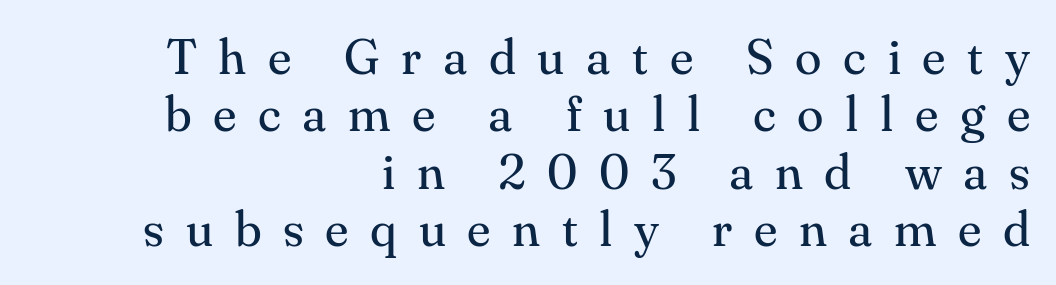
The rendering anchors every line to the right-hand side. The passage shown is typeset with a serif family. Look at the tracking — it's clearly loosened, letters drifting apart. The gap between lines stays unmarked.
